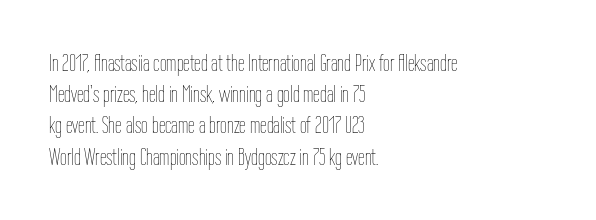
{"italic": "no", "bold": "no", "underline": "no", "align": "left", "line_spacing": "normal", "line_spacing_ratio": 1.3, "letter_spacing": "normal", "letter_spacing_em": 0.0, "glyph_px": 24}
